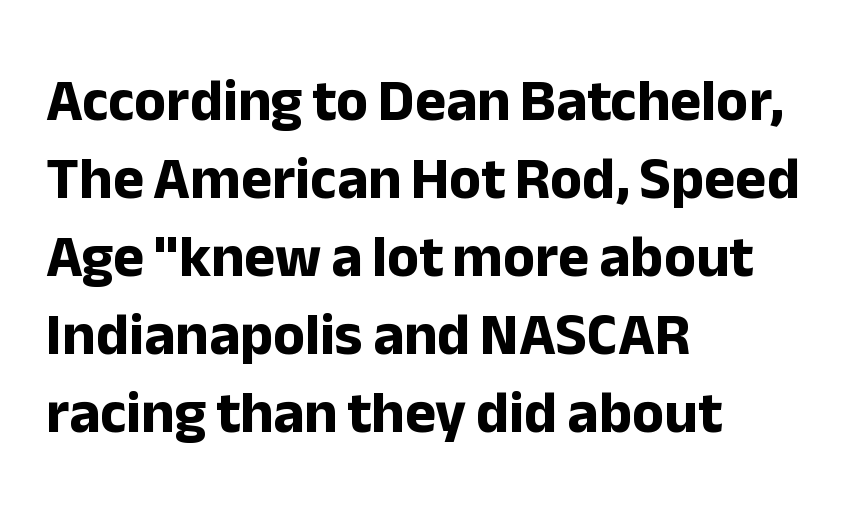
{"serif": "no", "italic": "no", "bold": "yes", "weight": "bold", "width": "normal", "stroke_contrast": "low", "x_height": "medium", "monospaced": "no", "underline": "no", "align": "left", "line_spacing": "normal", "line_spacing_ratio": 1.32, "letter_spacing": "normal", "letter_spacing_em": 0.0, "glyph_px": 59}
